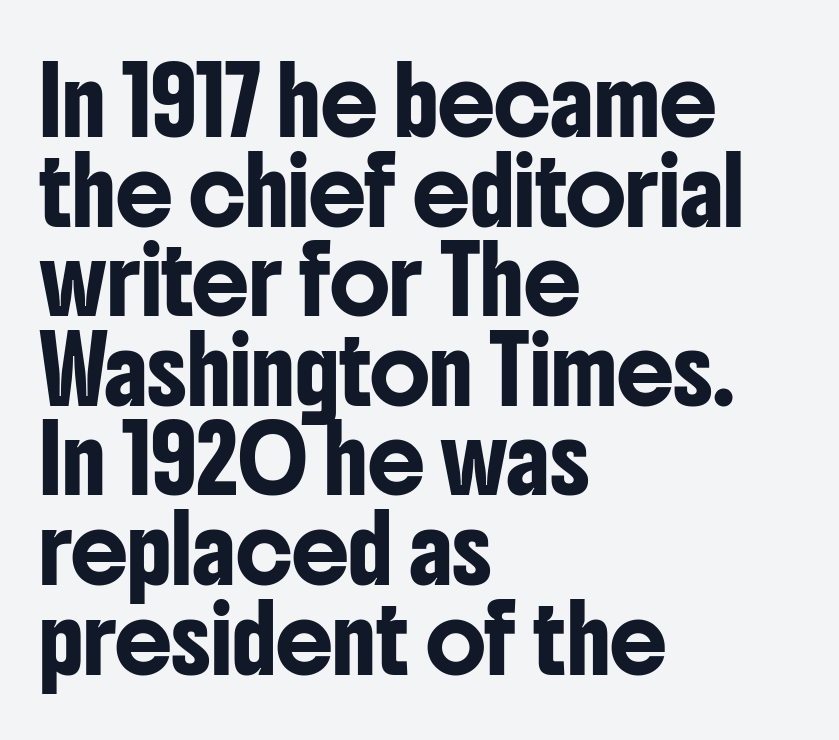
{"serif": "no", "italic": "no", "width": "condensed", "stroke_contrast": "low", "x_height": "medium", "monospaced": "no", "underline": "no", "align": "left", "line_spacing": "normal", "line_spacing_ratio": 1.4, "letter_spacing": "normal", "letter_spacing_em": 0.0, "glyph_px": 64}
